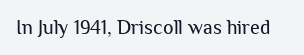
Posture: upright roman. Short note: letters normally spaced. The weight would be labelled regular, book, light, or lighter still. Lines of text with bare space underneath.
